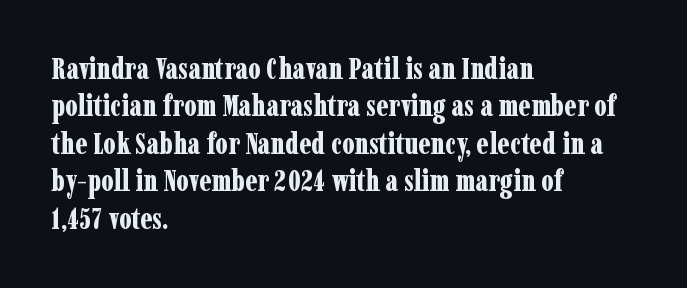
Q: Is the text bold? A: Yes.
Q: Is the text italic (slanted)? A: No, it is upright.
Q: Is the typeface a serif or a sans-serif typeface? A: Serif.
Q: Is the text underlined? A: No.
Q: How is the paragraph aligned? A: Left-aligned.
Q: Is the spacing between letters normal or unusually wide? A: Normal.
Q: Is the spacing between lines tight, normal or loose? A: Normal.
Q: Width (condensed, normal, or wide)? A: Condensed.
Q: Stroke contrast? A: Low.
Q: x-height? A: Medium.
Q: Monospaced? A: No.
